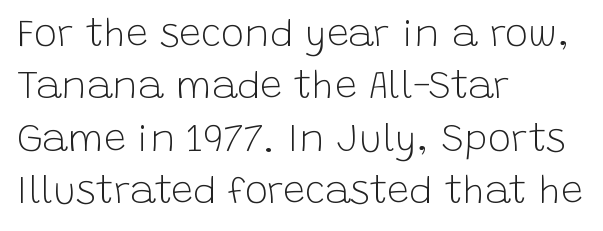
{"serif": "no", "italic": "no", "bold": "no", "weight": "light", "width": "normal", "stroke_contrast": "low", "x_height": "large", "monospaced": "no", "underline": "no", "align": "left", "line_spacing": "normal", "line_spacing_ratio": 1.34, "letter_spacing": "normal", "letter_spacing_em": 0.0, "glyph_px": 39}
